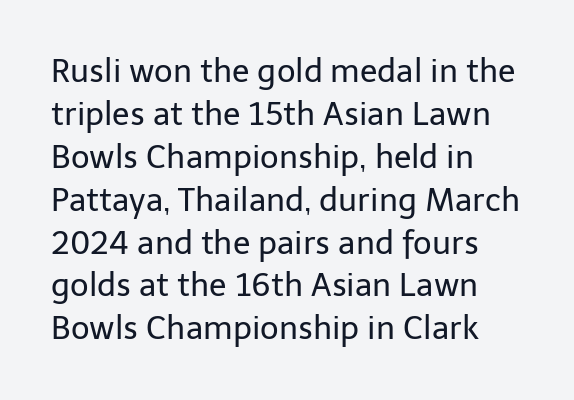
Q: Is the text bold? A: No.
Q: Is the text italic (slanted)? A: No, it is upright.
Q: Is the typeface a serif or a sans-serif typeface? A: Sans-serif.
Q: Is the text underlined? A: No.
Q: How is the paragraph aligned? A: Left-aligned.
Q: Is the spacing between letters normal or unusually wide? A: Normal.
Q: Is the spacing between lines tight, normal or loose? A: Normal.
Q: Width (condensed, normal, or wide)? A: Normal.
Q: Stroke contrast? A: Low.
Q: x-height? A: Medium.
Q: Monospaced? A: No.
